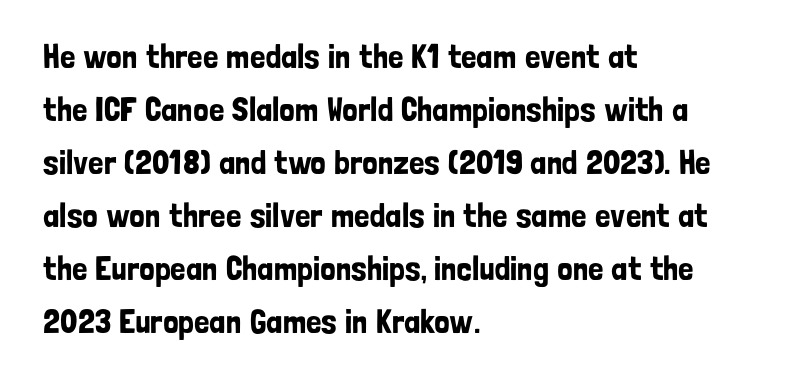
The image shows 34 px condensed sans-serif type, upright; set left-aligned, normal line spacing (1.56x), normal letter spacing, not underlined; low stroke contrast and a medium x-height.
